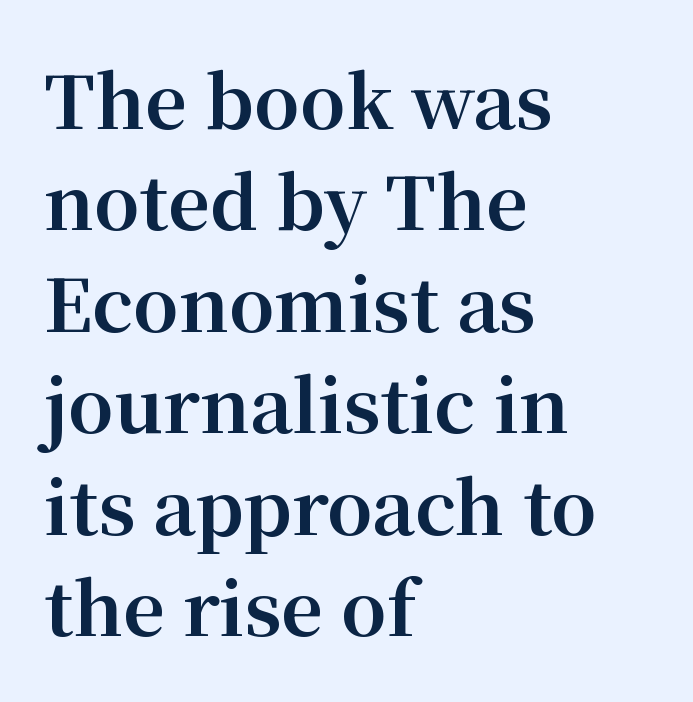
The image shows 73 px bold serif type, upright; set left-aligned, normal line spacing (1.39x), normal letter spacing, not underlined; medium stroke contrast and a medium x-height.
